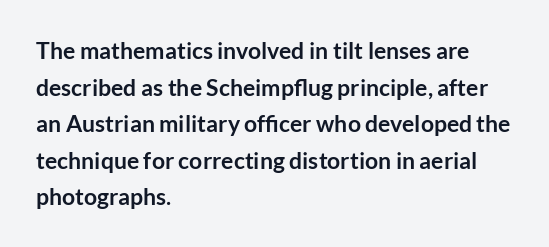
Q: Is the text bold? A: Yes.
Q: Is the text italic (slanted)? A: No, it is upright.
Q: Is the text underlined? A: No.
Q: How is the paragraph aligned? A: Left-aligned.
Q: Is the spacing between letters normal or unusually wide? A: Normal.
Q: Is the spacing between lines tight, normal or loose? A: Normal.
